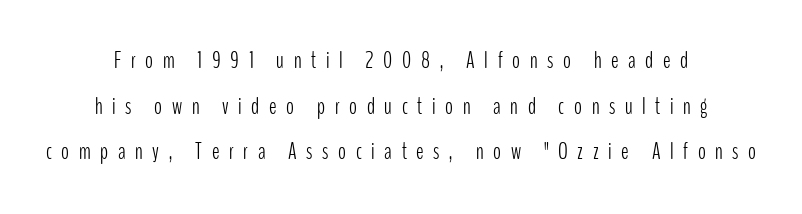
The image shows 23 px text type, upright; set centered, loose line spacing (1.98x), unusually wide letter spacing (+0.42 em), not underlined.
